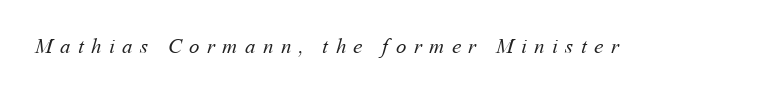
There is plenty of visible air inserted between adjacent glyphs. The characters are drawn with everyday or finer stroke widths. The strip under each line holds only bare page.
